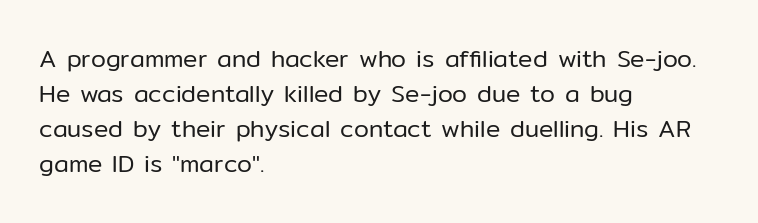
The image shows 24 px text type, upright; set left-aligned, normal line spacing (1.46x), normal letter spacing, not underlined.
